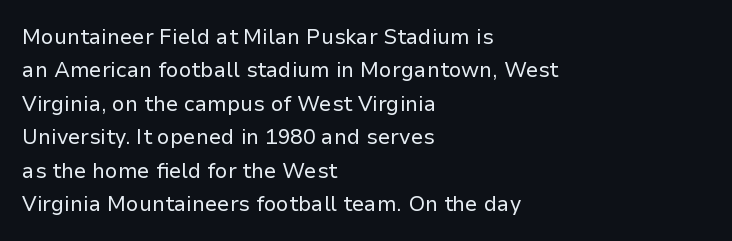
How would I describe the line gaps? Plain and ordinary. Weight: in the light-to-regular range. The type is set solid horizontally, with unmodified tracking. The lines are quadded left.
